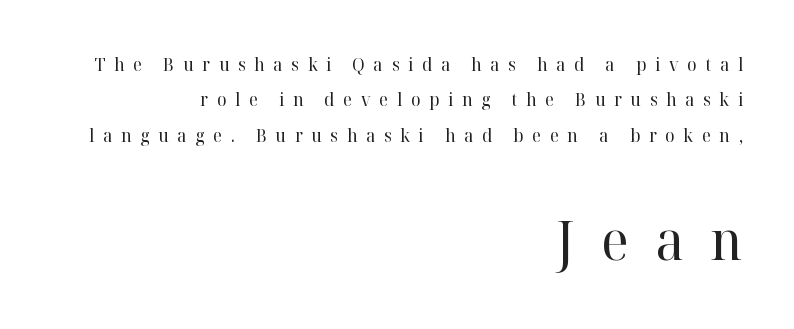
{"serif": "yes", "italic": "no", "bold": "no", "weight": "regular", "width": "normal", "stroke_contrast": "high", "x_height": "medium", "monospaced": "no", "underline": "no", "align": "right", "line_spacing": "loose", "line_spacing_ratio": 1.97, "letter_spacing": "wide", "letter_spacing_em": 0.48, "larger_block": "second", "size_ratio": 3.06, "glyph_px": 55}
